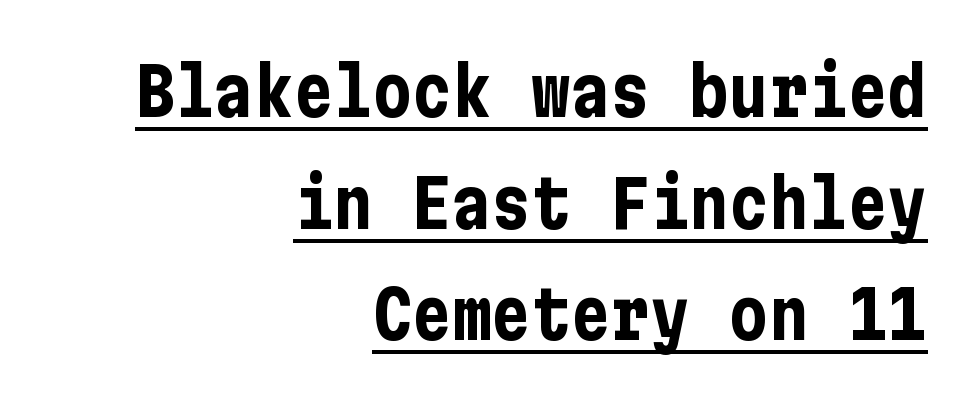
{"serif": "no", "italic": "no", "bold": "yes", "weight": "bold", "width": "condensed", "stroke_contrast": "low", "x_height": "medium", "underline": "yes", "align": "right", "line_spacing": "normal", "line_spacing_ratio": 1.69, "letter_spacing": "normal", "letter_spacing_em": 0.0, "glyph_px": 66}
